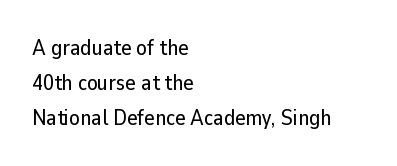
The face used here is rendered with its standard letterfit. A bare baseline throughout the passage. The compositor pushed each line to the left boundary. Regarding leading, the lines here are spaced in the standard way.
